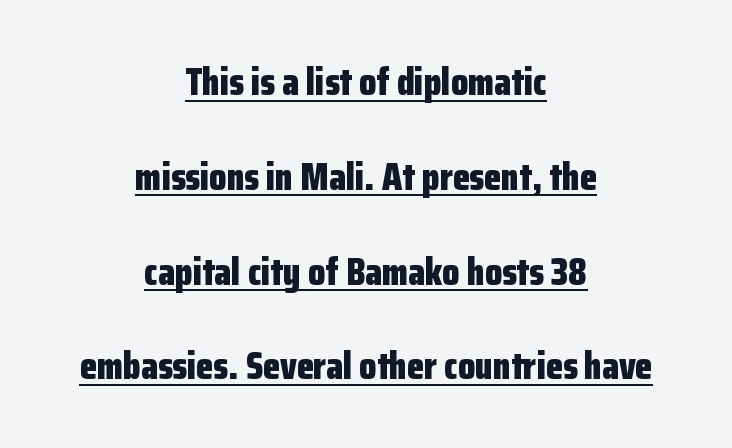
A typesetter would call this proportional, since set widths differ per character. Tall strokes in this sample are plumb rather than angled. Vertically, the passage feels expansive, rows floating well apart. The font is running at its bold setting.
